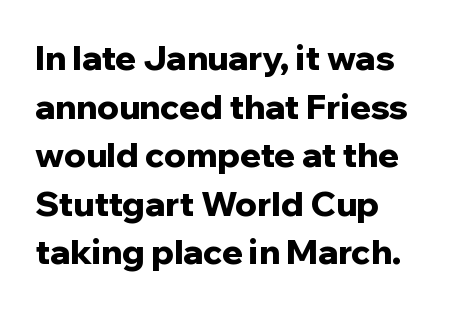
A typesetter would call this proportional, since set widths differ per character. In terms of letterspacing, this is plain default setting. What's the leading like? Ordinary, nothing unusual. Compared with a centered layout, this one pins lines to the left instead. The words here are not underlined. In terms of weight, the rendering is a true, heavy bold.
